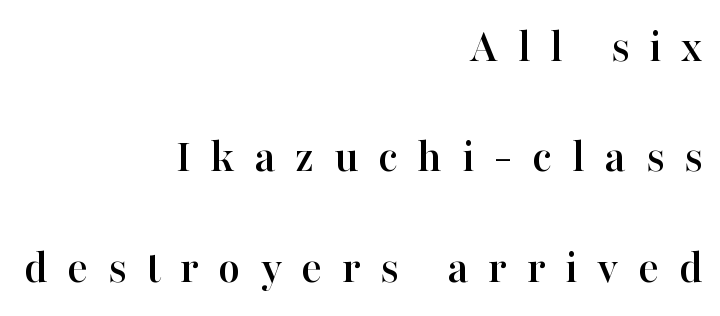
Q: Is the text italic (slanted)? A: No, it is upright.
Q: Is the typeface a serif or a sans-serif typeface? A: Serif.
Q: Is the text underlined? A: No.
Q: How is the paragraph aligned? A: Right-aligned.
Q: Is the spacing between letters normal or unusually wide? A: Unusually wide.
Q: Is the spacing between lines tight, normal or loose? A: Loose.
Q: Width (condensed, normal, or wide)? A: Normal.
Q: Stroke contrast? A: High.
Q: x-height? A: Medium.
Q: Monospaced? A: No.
